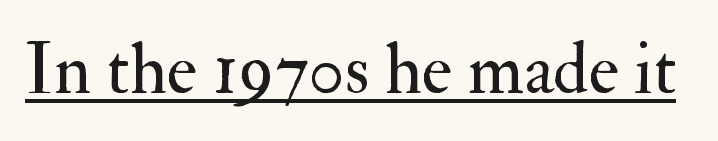
The image shows 72 px regular-weight serif type, upright; set normal letter spacing, underlined; medium stroke contrast and a small x-height.
